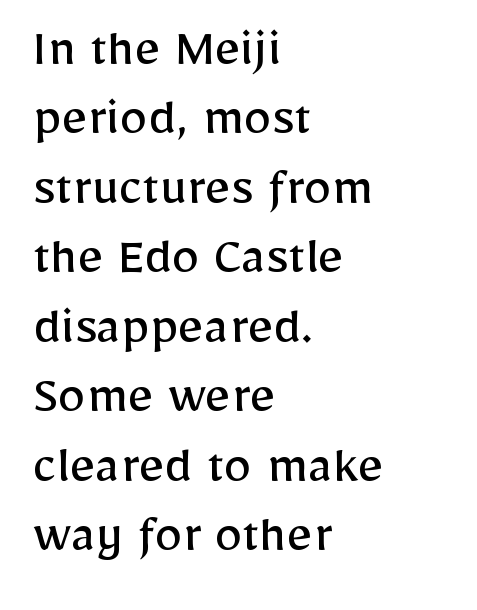
If you drew a line through each stem, it would be perfectly vertical. The passage shown is not underscored anywhere. Typographically, this falls in the sans-serif category. Here the glyphs are tracked normally, forming tight word shapes. You could not count columns in this text — the font is proportionally spaced. Weight: regular or lighter.
